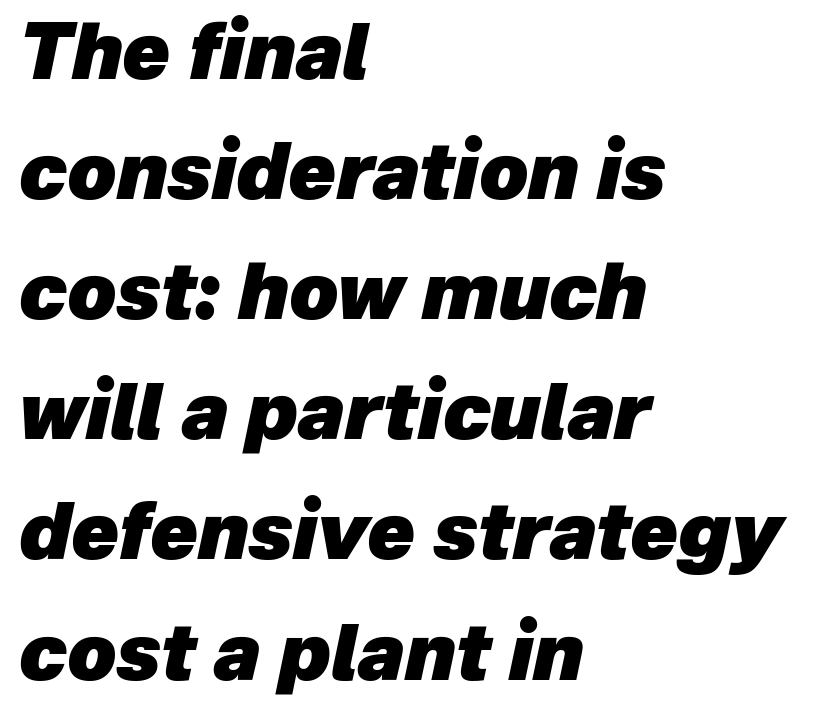
This rendering leaves character spacing at its baseline value. Heavy, bold letterforms. Proportional: the letters do not fall into vertical columns. Normally led — the rows are evenly, conventionally spaced.
